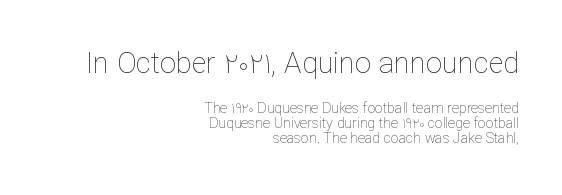
Q: Is the text bold? A: No.
Q: Is the text italic (slanted)? A: No, it is upright.
Q: Is the text underlined? A: No.
Q: How is the paragraph aligned? A: Right-aligned.
Q: Is the spacing between letters normal or unusually wide? A: Normal.
Q: Is the spacing between lines tight, normal or loose? A: Tight.
Q: Which block of text is set in a larger size, the first (top) or the second (bottom)? A: The first (top) one.
Q: Width (condensed, normal, or wide)? A: Normal.
Q: Stroke contrast? A: Low.
Q: x-height? A: Medium.
Q: Monospaced? A: No.
